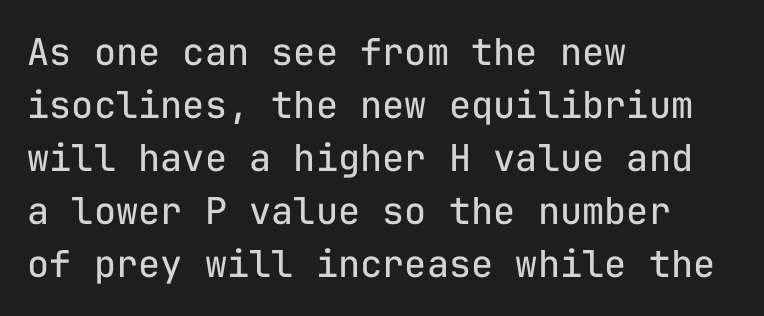
Words appear dense and cohesive because spacing is normal. Every character here occupies the same horizontal width, giving the sample a typewriter-like rhythm. This is the regular roman posture of the typeface. Has an underline been added? It has not.
